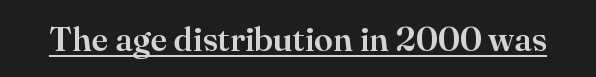
Q: Is the text italic (slanted)? A: No, it is upright.
Q: Is the typeface a serif or a sans-serif typeface? A: Serif.
Q: Is the text underlined? A: Yes.
Q: Is the spacing between letters normal or unusually wide? A: Normal.
Q: Width (condensed, normal, or wide)? A: Normal.
Q: Stroke contrast? A: High.
Q: x-height? A: Small.
Q: Monospaced? A: No.
